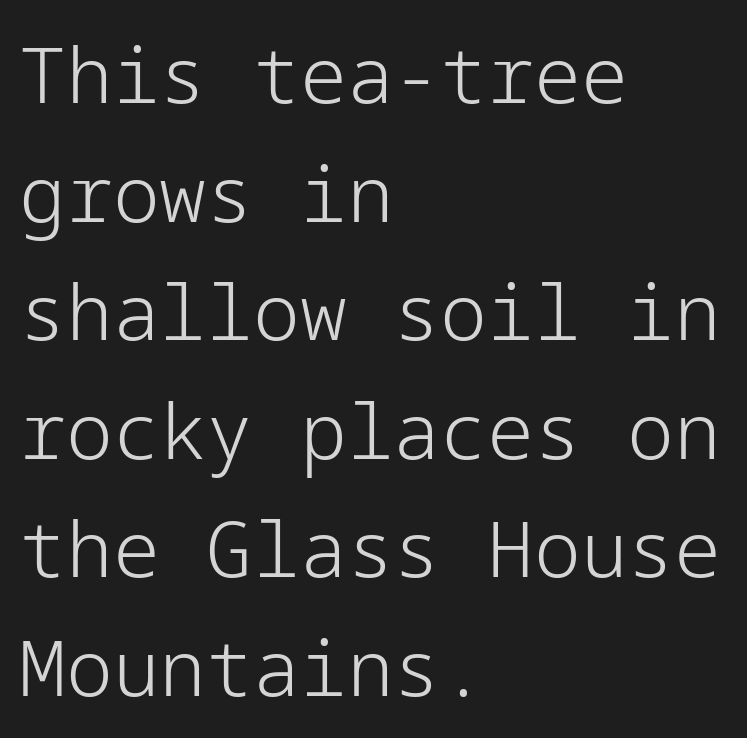
The font's upright variant was chosen for this text. Each new line begins a customary step beneath the previous one. Descenders are the only things crossing below the line. Alignment: flush left.
